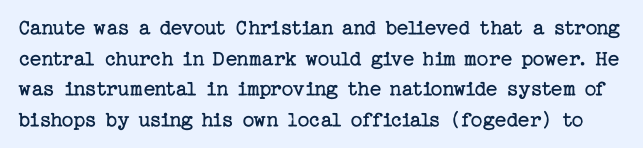
Rule under the text: the space is simply empty. A normal amount of white space separates one row of letters from the next. Stroke thickness stays within the range of a standard reading face or lighter. Characters remain perfectly vertical along every line. Short note: letters normally spaced.
